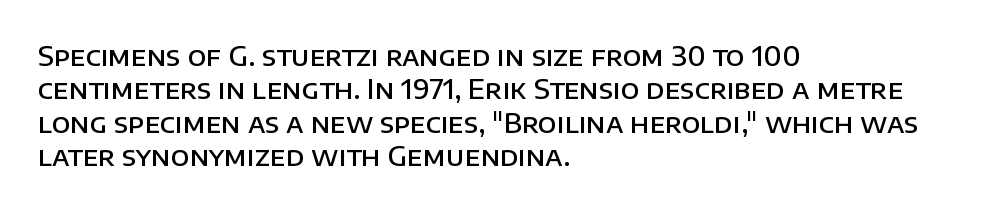
The image shows 27 px text type, upright; set left-aligned, line spacing 1.24x, normal letter spacing, not underlined.
